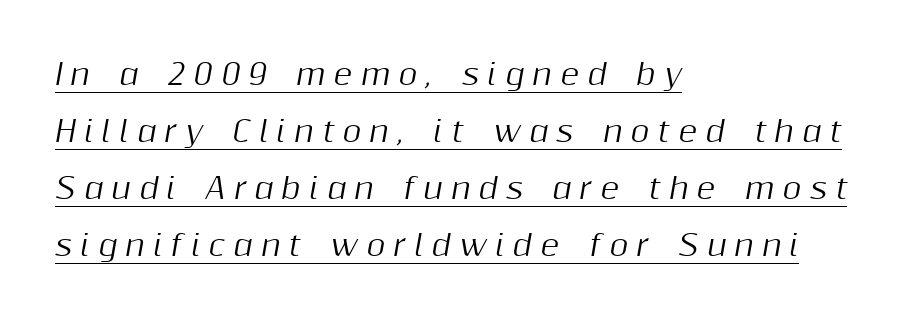
Q: Is the text italic (slanted)? A: Yes, it leans right by about 10 degrees.
Q: Is the text underlined? A: Yes.
Q: How is the paragraph aligned? A: Left-aligned.
Q: Is the spacing between letters normal or unusually wide? A: Unusually wide.
Q: Is the spacing between lines tight, normal or loose? A: Loose.
Q: Width (condensed, normal, or wide)? A: Normal.
Q: Stroke contrast? A: Medium.
Q: x-height? A: Medium.
Q: Monospaced? A: No.
